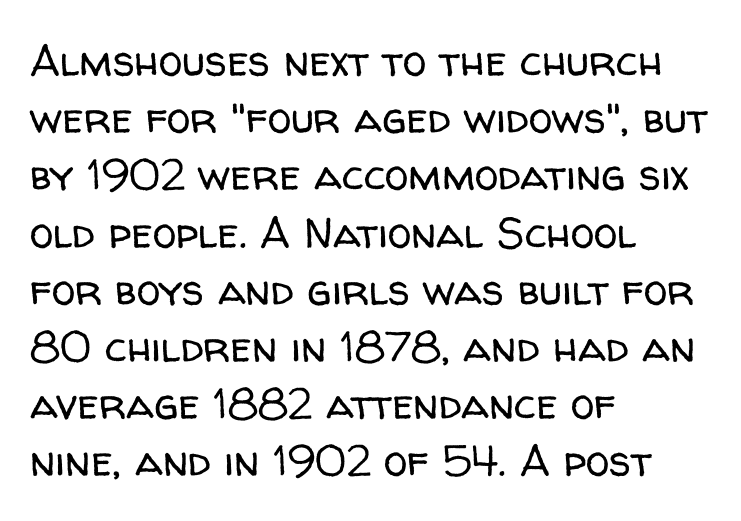
Nothing heavy about these letters — not bold at all. Honestly, there is no underline to notice here at all. Is there any slant? The stems are plumb. Look at the tracking — it's just the regular setting, nothing added. The rag falls on the right side of this text block.
